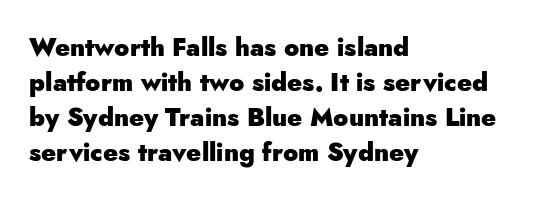
{"italic": "no", "bold": "yes", "underline": "no", "align": "left", "line_spacing": "normal", "line_spacing_ratio": 1.4, "letter_spacing": "normal", "letter_spacing_em": 0.0, "glyph_px": 25}
